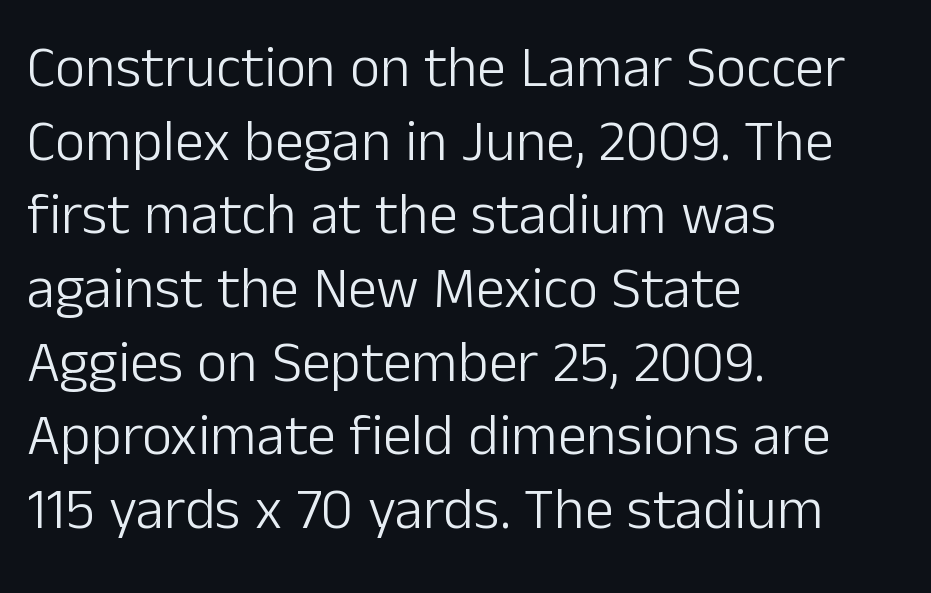
{"serif": "no", "italic": "no", "bold": "no", "weight": "light", "width": "normal", "stroke_contrast": "low", "x_height": "medium", "monospaced": "no", "underline": "no", "align": "left", "line_spacing": "normal", "line_spacing_ratio": 1.27, "letter_spacing": "normal", "letter_spacing_em": 0.0, "glyph_px": 58}
